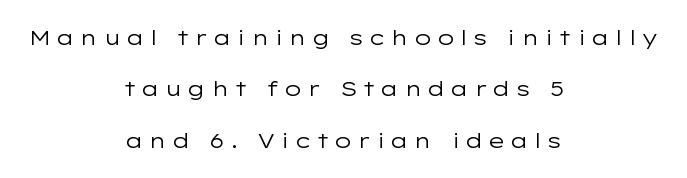
The space between consecutive lines is lavish. Italic? Not at all — the glyphs are vertical. A centered setting, common on invitations and titles, is used for this passage. Bare-footed words on every line.
